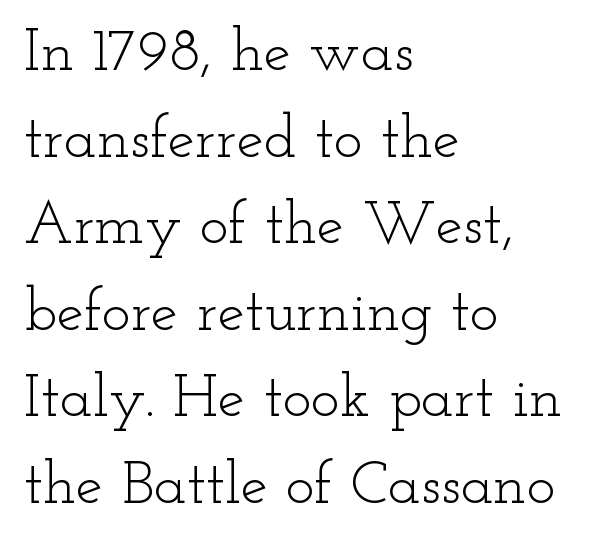
This sample keeps an unexceptional amount of space between lines. The strokes carry an ordinary text weight at most. Left-aligned paragraph, ragged on the right. Each letter keeps its own natural width here, so spacing adapts to shape. Characters follow at the spacing the type designer built in.
